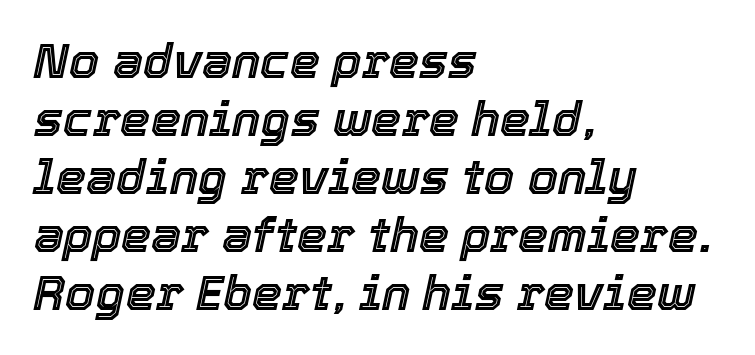
{"italic": "yes", "lean": "right", "slant_degrees": 12, "width": "normal", "x_height": "medium", "monospaced": "no", "underline": "no", "align": "left", "line_spacing_ratio": 1.21, "letter_spacing": "normal", "letter_spacing_em": 0.0, "glyph_px": 48}
